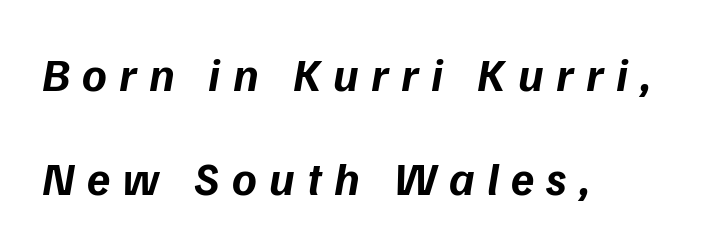
The image shows 47 px bold type, italic (leaning right); set left-aligned, loose line spacing (2.21x), unusually wide letter spacing (+0.26 em), not underlined; low stroke contrast and a medium x-height.
